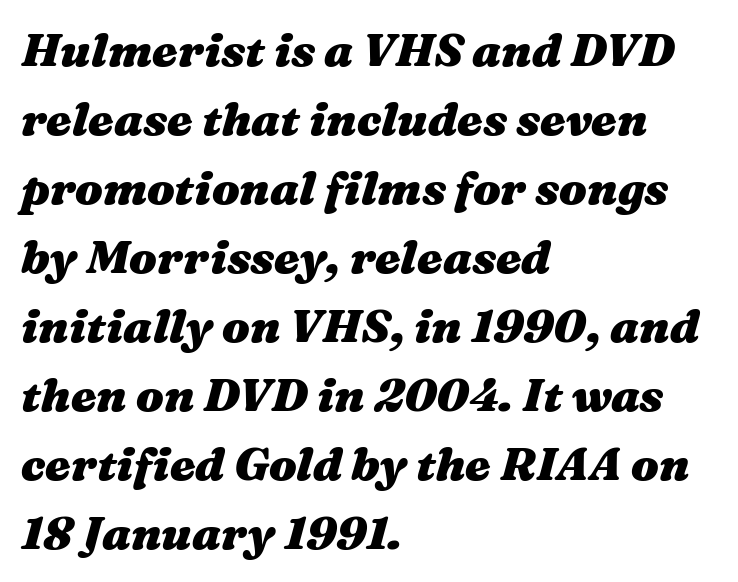
Q: Is the text bold? A: Yes.
Q: Is the text italic (slanted)? A: Yes, it leans right by about 16 degrees.
Q: Is the text underlined? A: No.
Q: How is the paragraph aligned? A: Left-aligned.
Q: Is the spacing between letters normal or unusually wide? A: Normal.
Q: Is the spacing between lines tight, normal or loose? A: Normal.
Q: Width (condensed, normal, or wide)? A: Wide.
Q: Stroke contrast? A: Medium.
Q: x-height? A: Medium.
Q: Monospaced? A: No.
